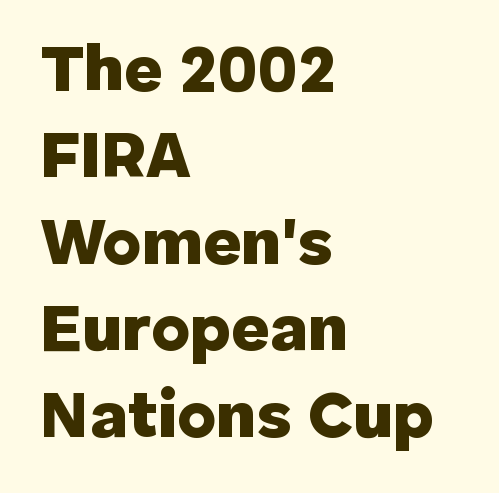
If you drew a ruler down the left edge, every line would touch it. Each new line begins a customary step beneath the previous one. You could not count columns in this text — the font is proportionally spaced. Serif or sans? Sans — the stroke terminals are bare.
